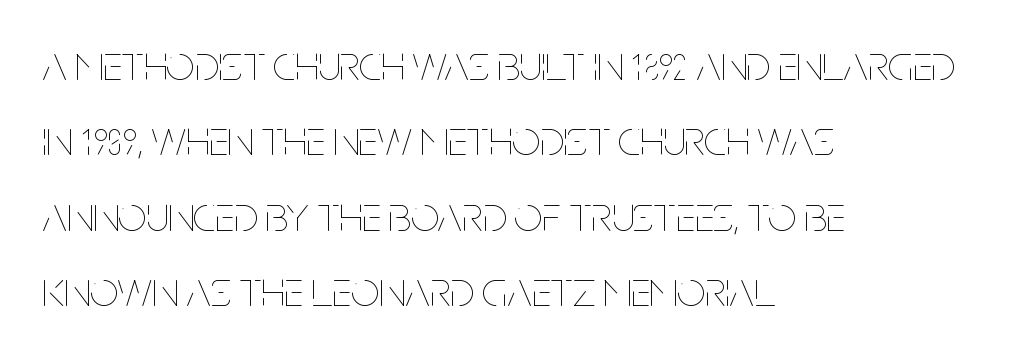
Q: Is the text bold? A: No.
Q: Is the text italic (slanted)? A: No, it is upright.
Q: Is the text underlined? A: No.
Q: How is the paragraph aligned? A: Left-aligned.
Q: Is the spacing between letters normal or unusually wide? A: Normal.
Q: Is the spacing between lines tight, normal or loose? A: Normal.
Q: Width (condensed, normal, or wide)? A: Condensed.
Q: Stroke contrast? A: Low.
Q: x-height? A: Large.
Q: Monospaced? A: No.
